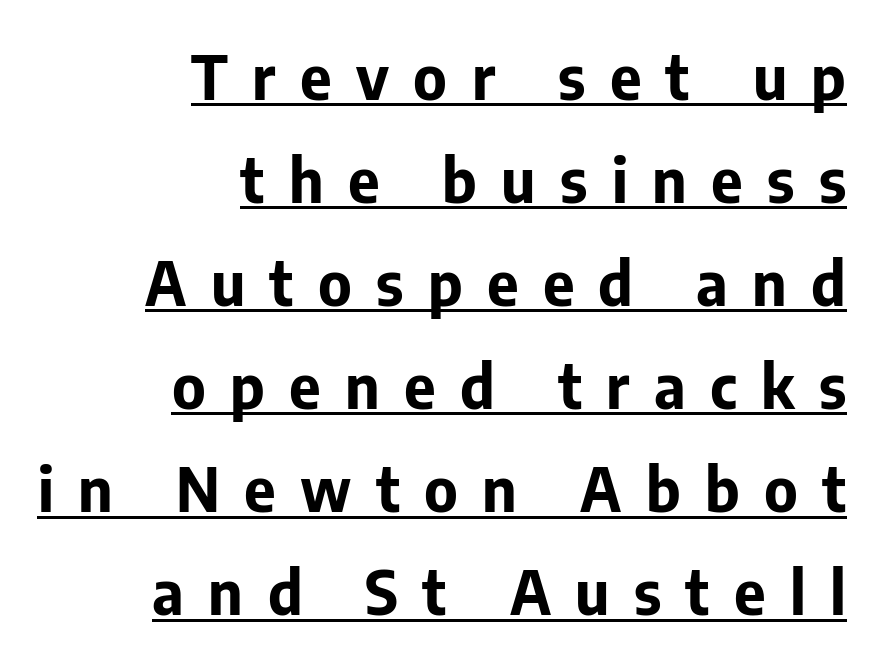
The image shows 61 px bold sans-serif type, upright; set right-aligned, normal line spacing (1.69x), unusually wide letter spacing (+0.4 em), underlined; low stroke contrast and a medium x-height.
